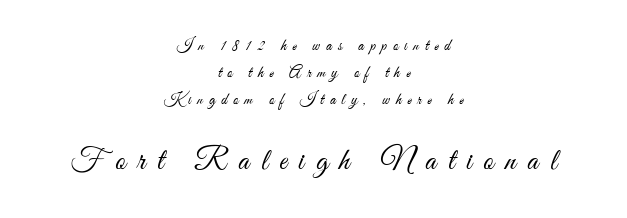
Between one letter and the next there's a generous, obvious gap. No chunkiness to these letters — they're not bold. Each row of text sits above clean, open space. Whoever set this made the second block the dominant, larger element.
